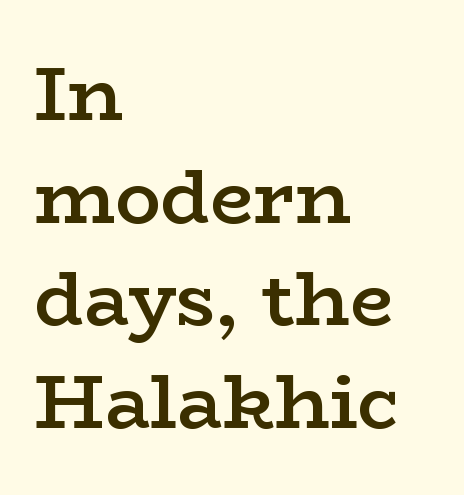
Q: Is the text bold? A: Semi-bold.
Q: Is the text italic (slanted)? A: No, it is upright.
Q: Is the typeface a serif or a sans-serif typeface? A: Serif.
Q: Is the text underlined? A: No.
Q: How is the paragraph aligned? A: Left-aligned.
Q: Is the spacing between letters normal or unusually wide? A: Normal.
Q: Is the spacing between lines tight, normal or loose? A: Normal.
Q: Width (condensed, normal, or wide)? A: Wide.
Q: Stroke contrast? A: Low.
Q: x-height? A: Medium.
Q: Monospaced? A: No.
